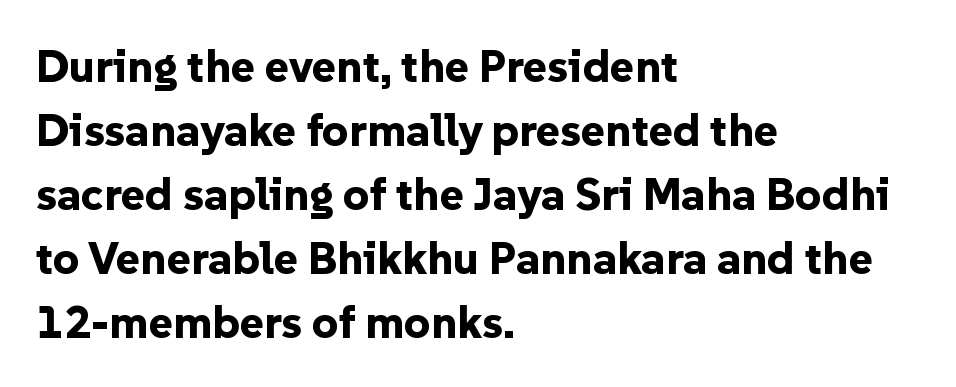
Q: Is the text bold? A: Yes.
Q: Is the text italic (slanted)? A: No, it is upright.
Q: Is the typeface a serif or a sans-serif typeface? A: Sans-serif.
Q: Is the text underlined? A: No.
Q: How is the paragraph aligned? A: Left-aligned.
Q: Is the spacing between letters normal or unusually wide? A: Normal.
Q: Is the spacing between lines tight, normal or loose? A: Normal.
Q: Width (condensed, normal, or wide)? A: Normal.
Q: Stroke contrast? A: Low.
Q: x-height? A: Medium.
Q: Monospaced? A: No.
